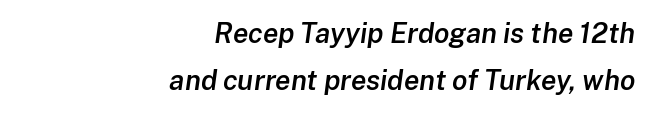
Inter-character spacing is left at the font's built-in metrics. Is there much room between lines? A standard amount, neither cramped nor airy. The rendering anchors every line to the right-hand side. These lines are rendered in a variable-pitch font.
